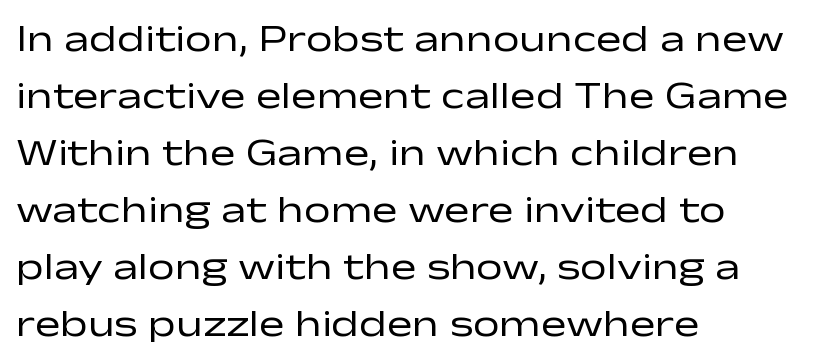
Designer's note — italics off, roman on. Nope, no serifs anywhere on these letters. The string is rendered with underlining switched off. Normally led — the rows are evenly, conventionally spaced. The weight would be labelled regular, book, light, or lighter still. Honestly, the letter spacing is just normal — you wouldn't notice it.
